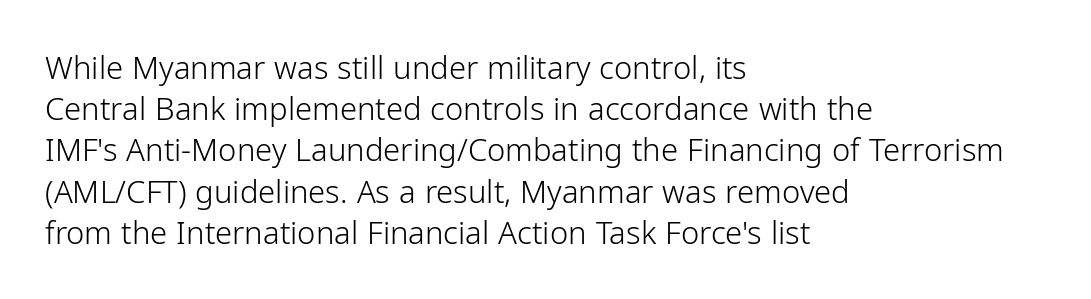
The image shows 31 px light sans-serif type, upright; set left-aligned, normal line spacing (1.33x), normal letter spacing, not underlined; low stroke contrast and a medium x-height.
